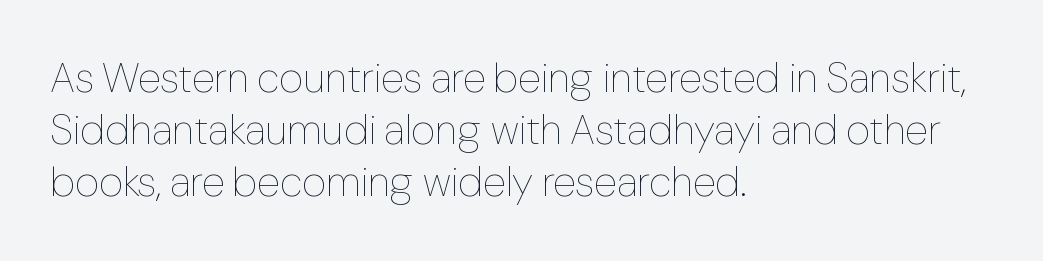
{"italic": "no", "bold": "no", "weight": "thin", "width": "normal", "stroke_contrast": "low", "x_height": "medium", "monospaced": "no", "underline": "no", "align": "left", "line_spacing_ratio": 1.24, "letter_spacing": "normal", "letter_spacing_em": 0.0, "glyph_px": 42}
